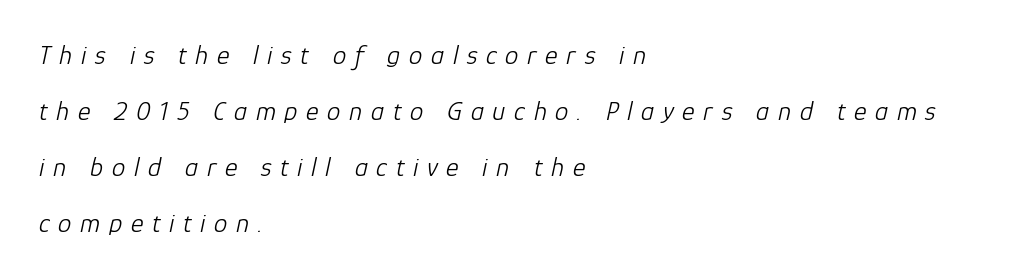
Q: Is the text bold? A: No.
Q: Is the text italic (slanted)? A: Yes, it leans right by about 12 degrees.
Q: Is the text underlined? A: No.
Q: How is the paragraph aligned? A: Left-aligned.
Q: Is the spacing between letters normal or unusually wide? A: Unusually wide.
Q: Is the spacing between lines tight, normal or loose? A: Loose.
